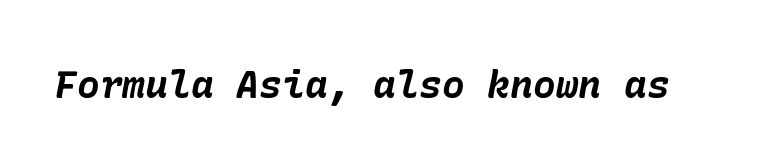
The image shows 38 px bold type, italic (leaning right); set normal letter spacing, not underlined; low stroke contrast and a medium x-height.
